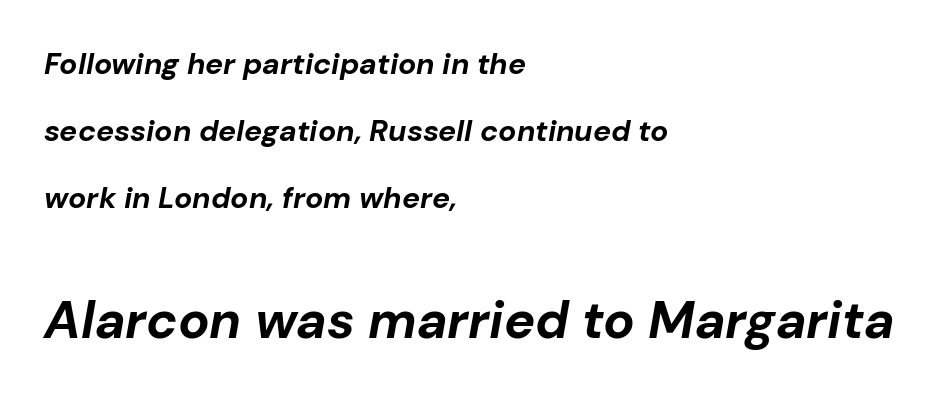
Q: Is the text bold? A: Yes.
Q: Is the text italic (slanted)? A: Yes, it leans right by about 10 degrees.
Q: Is the text underlined? A: No.
Q: How is the paragraph aligned? A: Left-aligned.
Q: Is the spacing between letters normal or unusually wide? A: Normal.
Q: Is the spacing between lines tight, normal or loose? A: Loose.
Q: Which block of text is set in a larger size, the first (top) or the second (bottom)? A: The second (bottom) one.
Q: Width (condensed, normal, or wide)? A: Normal.
Q: Stroke contrast? A: Low.
Q: x-height? A: Medium.
Q: Monospaced? A: No.
